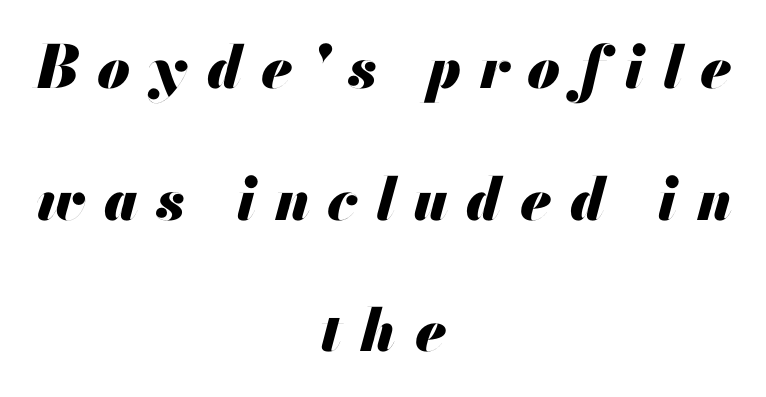
Character widths vary here, with narrow letters taking less room than wide ones. The rendering uses a large line-height, opening up the rows. The letterforms stand isolated, each surrounded by extra space. A clean baseline with only descenders dipping below it. The whole block is typeset with a tilt. The strokes are fattened all the way to bold.
